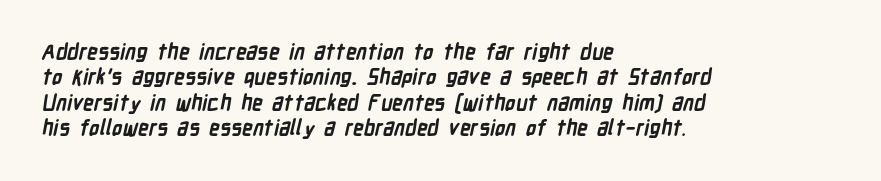
The image shows 21 px bold type; set left-aligned, line spacing 1.21x, normal letter spacing, not underlined.
